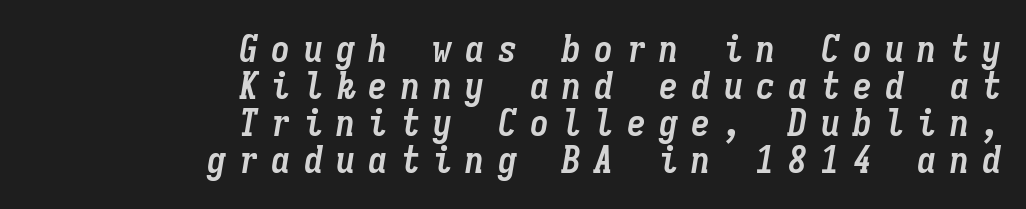
Q: Is the text bold? A: Yes.
Q: Is the text italic (slanted)? A: Yes, it leans right by about 9 degrees.
Q: Is the text underlined? A: No.
Q: How is the paragraph aligned? A: Right-aligned.
Q: Is the spacing between letters normal or unusually wide? A: Unusually wide.
Q: Is the spacing between lines tight, normal or loose? A: Tight.
Q: Width (condensed, normal, or wide)? A: Condensed.
Q: Stroke contrast? A: Low.
Q: x-height? A: Medium.
Q: Monospaced? A: Yes.
